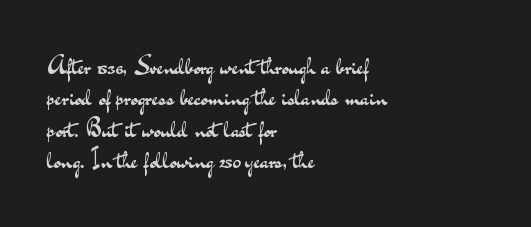
The image shows 25 px text type; set left-aligned, normal line spacing (1.26x), normal letter spacing, not underlined.
